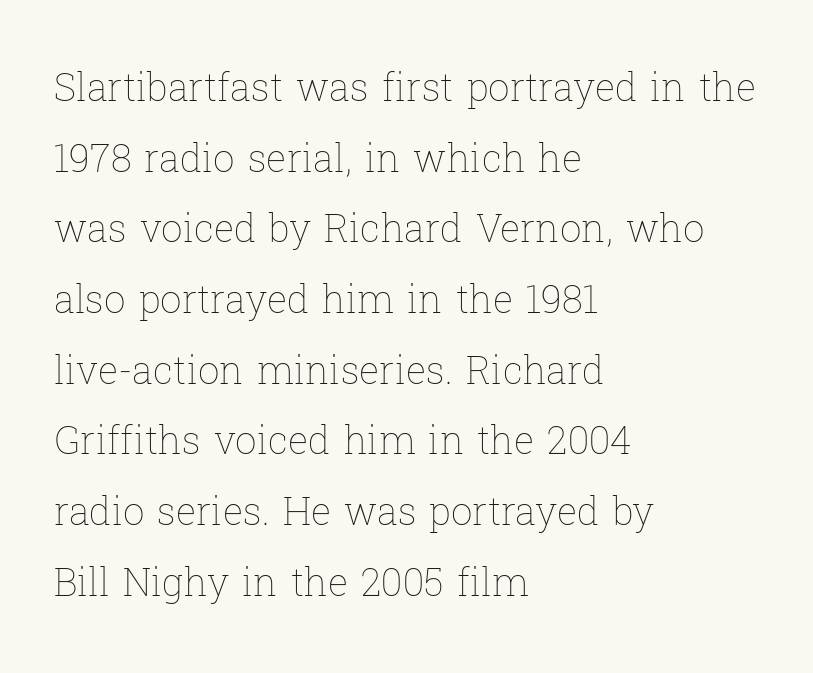
Q: Is the text bold? A: No.
Q: Is the text italic (slanted)? A: No, it is upright.
Q: Is the text underlined? A: No.
Q: How is the paragraph aligned? A: Left-aligned.
Q: Is the spacing between letters normal or unusually wide? A: Normal.
Q: Width (condensed, normal, or wide)? A: Normal.
Q: Stroke contrast? A: Low.
Q: x-height? A: Medium.
Q: Monospaced? A: No.
